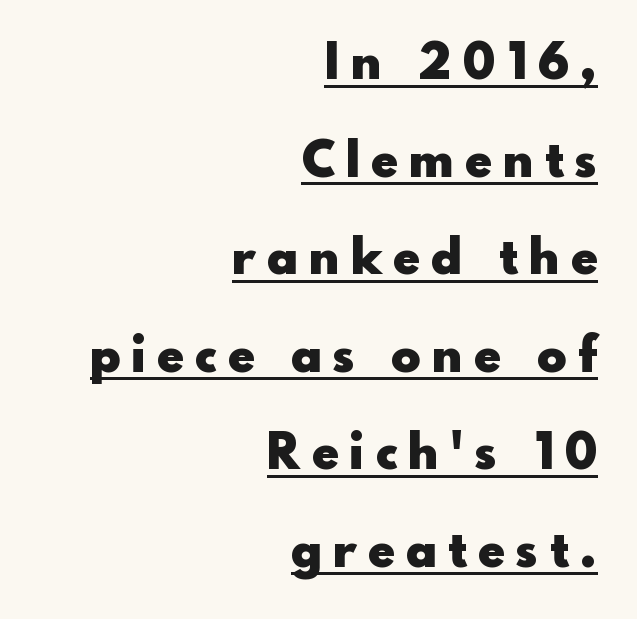
{"serif": "no", "italic": "no", "bold": "yes", "weight": "heavy", "width": "normal", "x_height": "small", "monospaced": "no", "underline": "yes", "align": "right", "line_spacing": "loose", "line_spacing_ratio": 1.99, "letter_spacing": "wide", "letter_spacing_em": 0.24, "glyph_px": 49}
